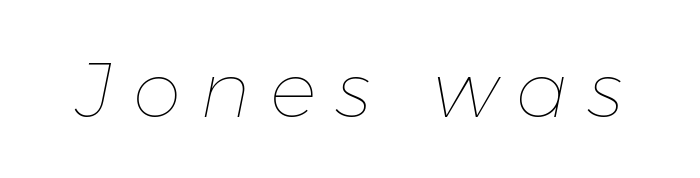
Weight: not bold — regular or lighter. Yep, that's italic — everything's leaning. This sample has the flowing, uneven cadence of proportional lettering. Underlining? Definitely not there.
